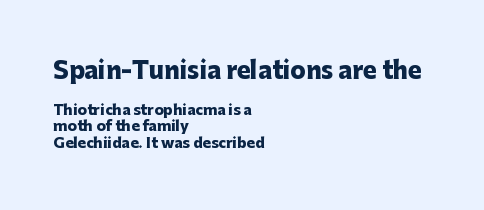
{"italic": "no", "bold": "yes", "underline": "no", "align": "left", "line_spacing_ratio": 1.19, "letter_spacing": "normal", "letter_spacing_em": 0.0, "larger_block": "first", "size_ratio": 1.64, "glyph_px": 23}
